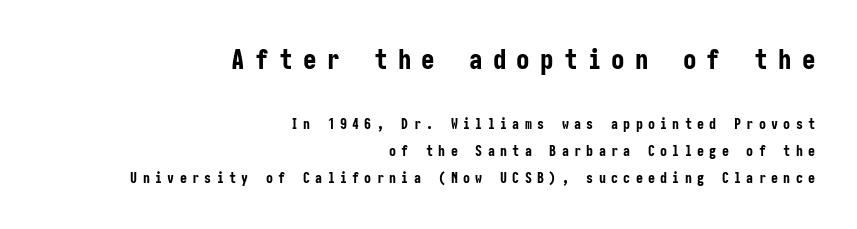
Q: Is the text bold? A: Yes.
Q: Is the text italic (slanted)? A: No, it is upright.
Q: Is the text underlined? A: No.
Q: How is the paragraph aligned? A: Right-aligned.
Q: Is the spacing between letters normal or unusually wide? A: Unusually wide.
Q: Is the spacing between lines tight, normal or loose? A: Loose.
Q: Which block of text is set in a larger size, the first (top) or the second (bottom)? A: The first (top) one.
